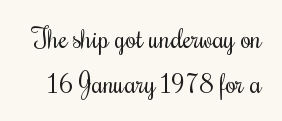
Weight: not bold — regular or lighter. Quick note: interline space is typical. Glyph-to-glyph distance matches everyday printed text.
